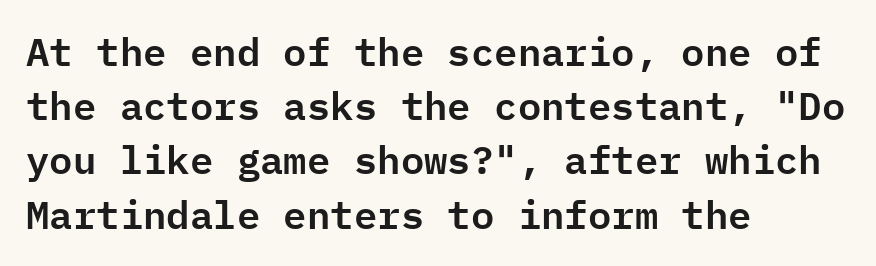
{"serif": "no", "italic": "no", "width": "normal", "stroke_contrast": "low", "x_height": "medium", "monospaced": "yes", "underline": "no", "align": "left", "line_spacing": "normal", "line_spacing_ratio": 1.39, "letter_spacing": "normal", "letter_spacing_em": 0.0, "glyph_px": 39}
